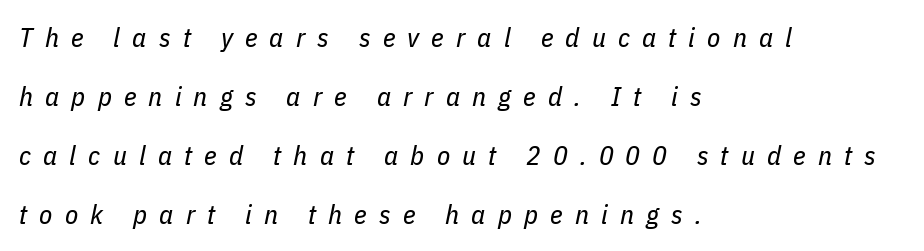
Q: Is the text bold? A: No.
Q: Is the text italic (slanted)? A: Yes, it leans right by about 11 degrees.
Q: Is the text underlined? A: No.
Q: How is the paragraph aligned? A: Left-aligned.
Q: Is the spacing between letters normal or unusually wide? A: Unusually wide.
Q: Is the spacing between lines tight, normal or loose? A: Loose.
